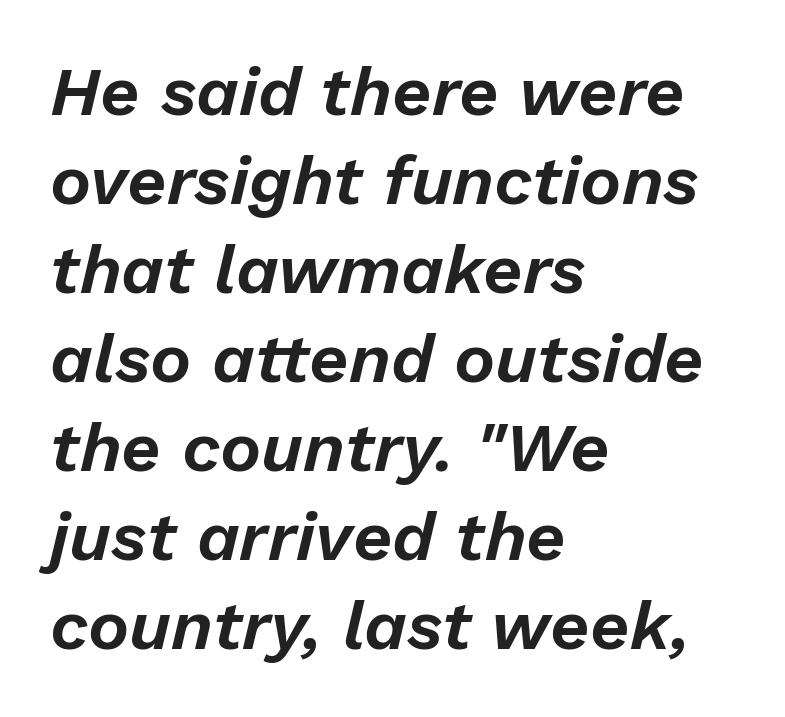
The gap between lines stays unmarked. These lines sit exactly where default settings would place them. Looks like regular typesetting: each glyph gets only the width it needs. Students, note that the glyphs here touch the page at normal intervals. The font's italic variant was chosen for this text. The setting favours the left margin, as ordinary paragraphs usually do.
